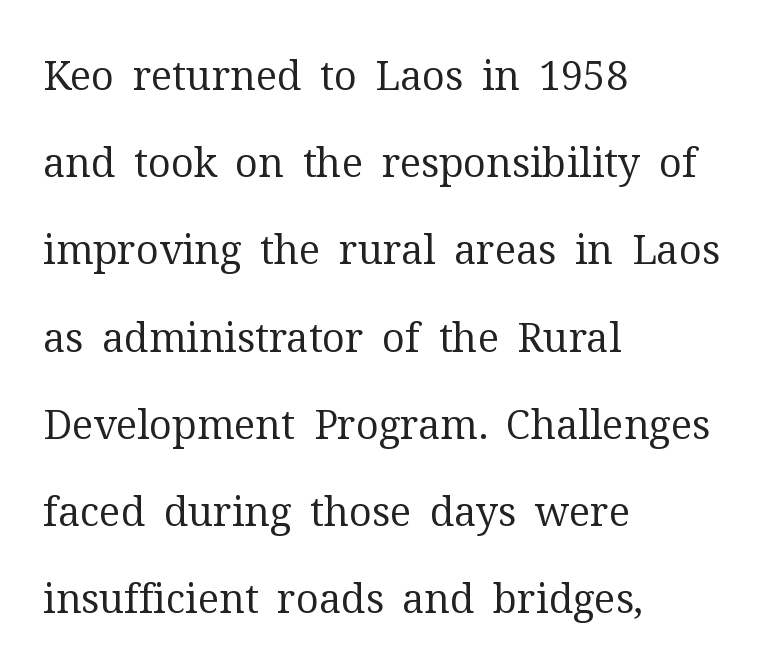
The image shows 40 px regular-weight serif type, upright; set left-aligned, loose line spacing (2.18x), normal letter spacing, not underlined; medium stroke contrast and a medium x-height.
